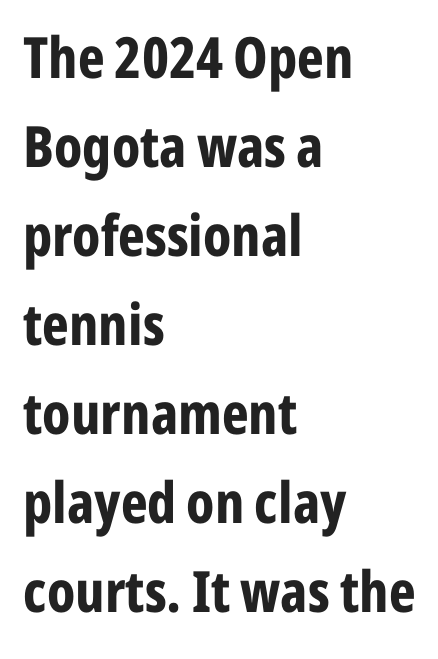
Every character sits straight up, as roman type does. The type is set solid horizontally, with unmodified tracking. The glyphs in this specimen are sans serif. The passage shown is not underscored anywhere. This block has exactly the height ordinary leading produces.
